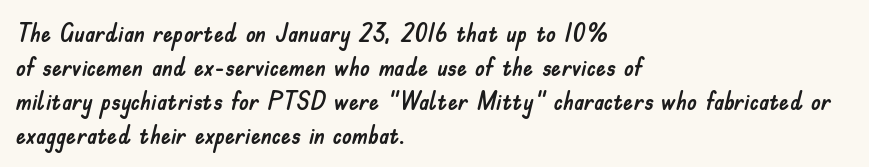
Line beginnings align vertically; line endings do not. Quick note: underline off. Nobody touched the tracking dial on this one. Leading matches the norm, producing a regular column.
